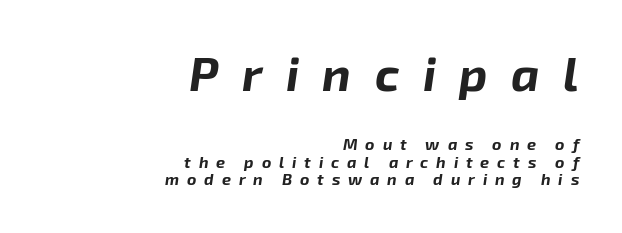
How would I describe the line gaps? Narrow and economical. Typesetter's note — upper block bumped up in size, lower block left smaller. Character widths vary here, with narrow letters taking less room than wide ones. Observe the wide spacing: letters keep a clear distance from each other. Underline: absent.
